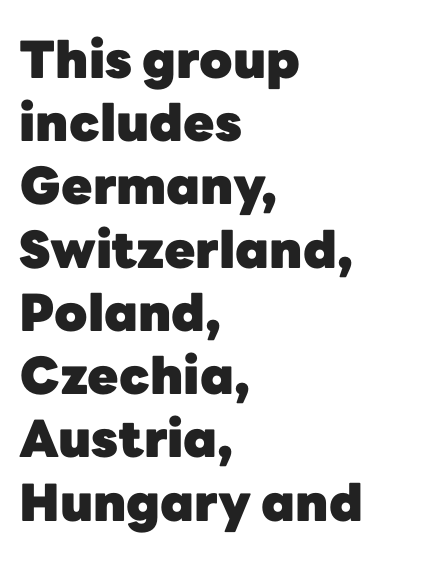
The image shows 51 px heavy sans-serif type, upright; set left-aligned, line spacing 1.24x, normal letter spacing, not underlined; low stroke contrast and a medium x-height.
